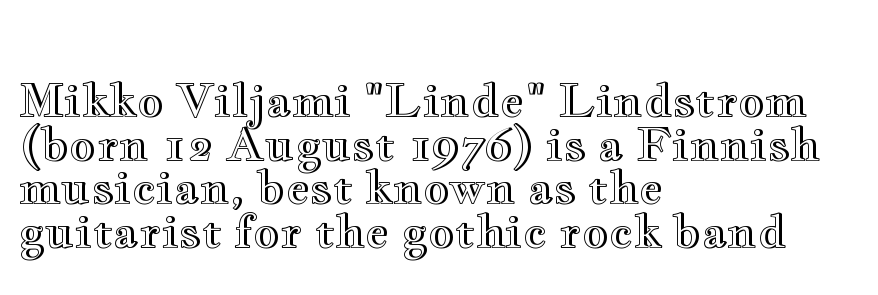
{"italic": "no", "width": "wide", "x_height": "small", "monospaced": "no", "underline": "no", "align": "left", "line_spacing": "tight", "line_spacing_ratio": 0.95, "letter_spacing": "normal", "letter_spacing_em": 0.0, "glyph_px": 46}
